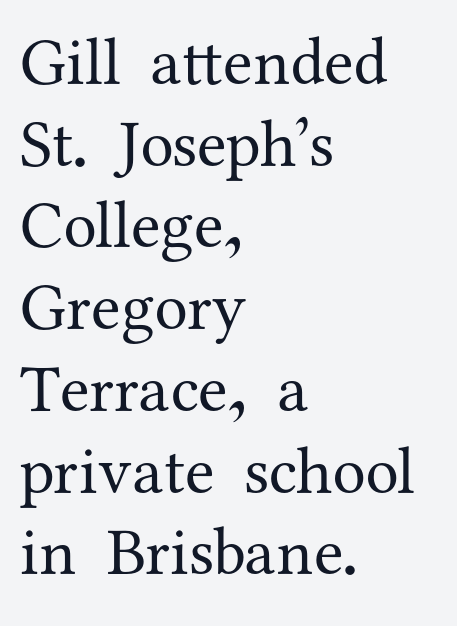
{"serif": "yes", "italic": "no", "bold": "no", "weight": "regular", "width": "normal", "stroke_contrast": "medium", "x_height": "medium", "monospaced": "no", "underline": "no", "align": "left", "line_spacing_ratio": 1.22, "letter_spacing": "normal", "letter_spacing_em": 0.0, "glyph_px": 67}
